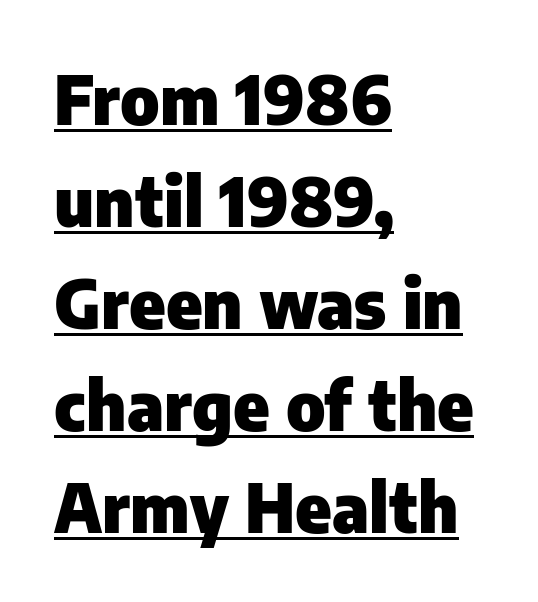
Caption: standard tracking, unaltered. Does the copy run flush right? No — it runs flush left. Does the leading feel generous? No, just average. The passage shown is typed in a proportional face where columns would drift. Notice how thick the strokes are: this is what a full bold looks like.
